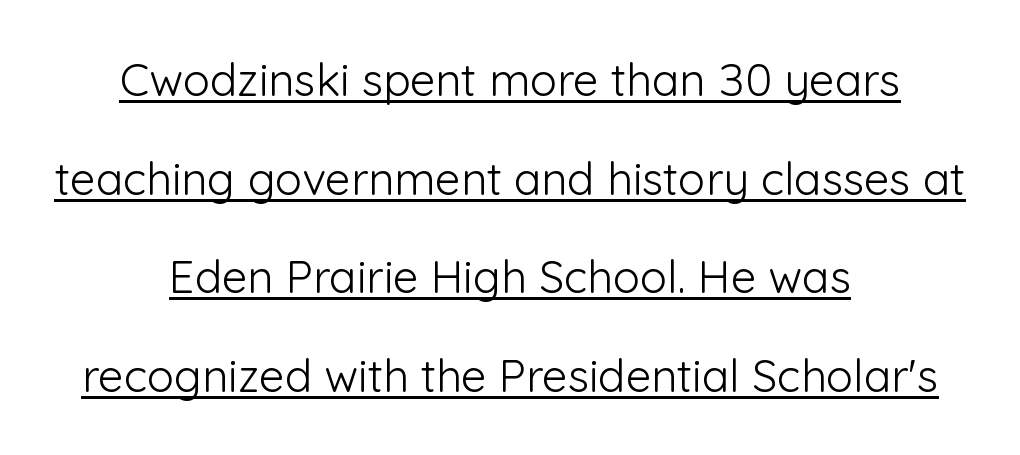
Notice how a bar underscores the lettering throughout. Nothing unusual about the tracking: characters are spaced as the font intends. Rows of type keep a wide berth in the vertical direction. The face used here is proportionally spaced, like ordinary book or web type.
